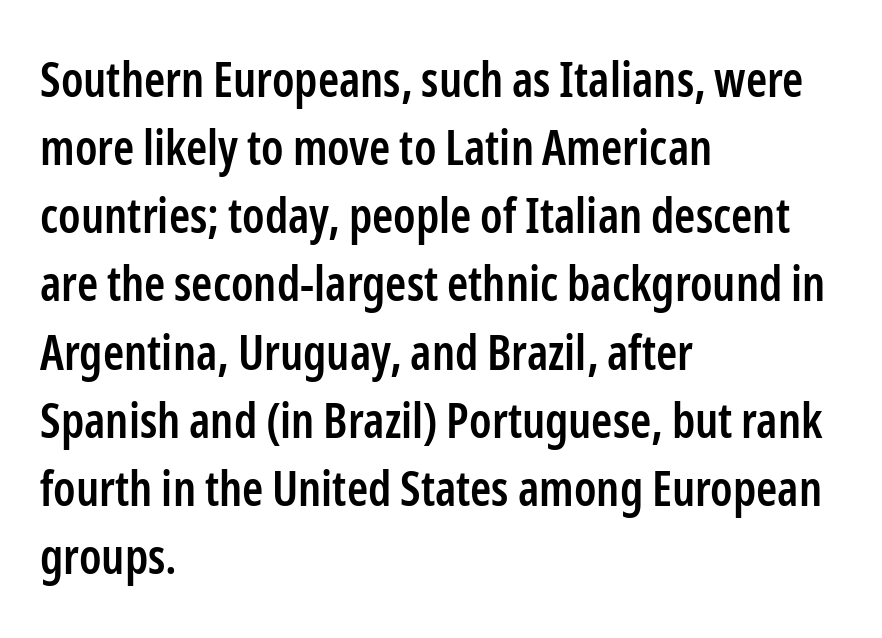
The image shows 48 px semibold, condensed sans-serif type, upright; set left-aligned, normal line spacing (1.42x), normal letter spacing, not underlined; low stroke contrast and a medium x-height.
